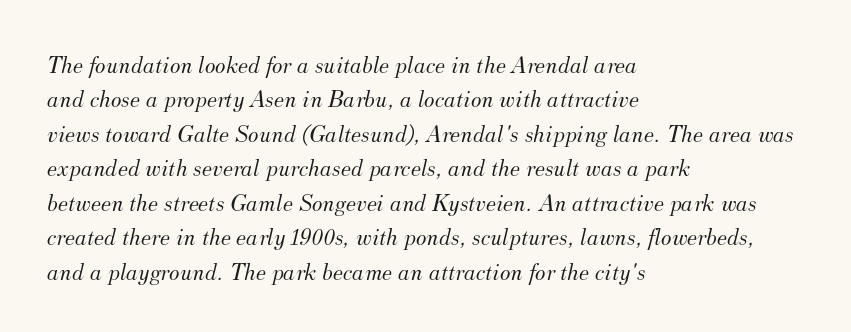
The image shows 25 px text type, italic (leaning right); set left-aligned, normal line spacing (1.38x), normal letter spacing, not underlined.
